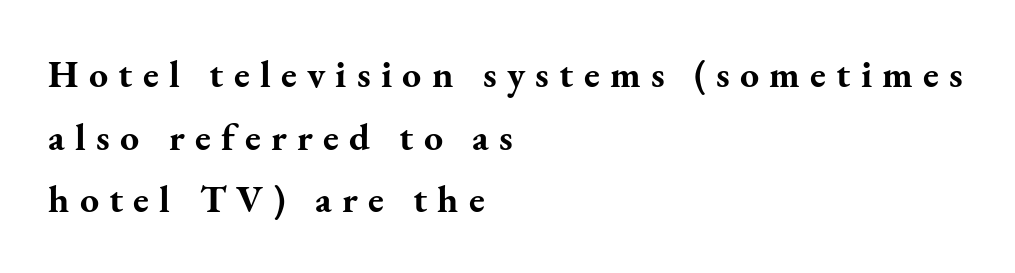
You can tell from the footed stems that serif type was used. Looks like regular typesetting: each glyph gets only the width it needs. Only glyphs here, with clear space below each row. Its strokes are broad and dark, the hallmark of bold type. Compared with a centered layout, this one pins lines to the left instead.
